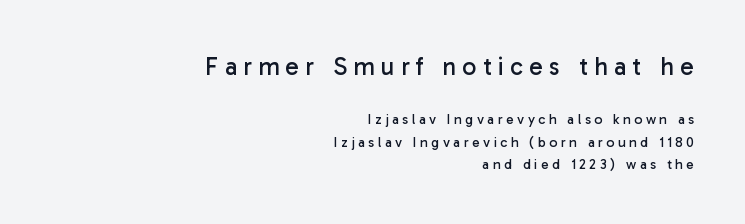
Regarding leading, the lines here are spaced in the standard way. The block sitting higher on the canvas is the one with enlarged characters. The rag falls on the left side of this text block. The area under the type is left untouched.
